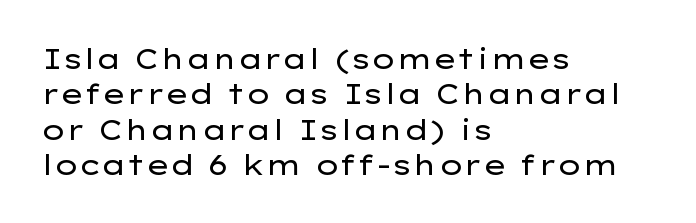
The image shows 28 px regular-weight, wide sans-serif type, upright; set left-aligned, normal line spacing (1.26x), normal letter spacing, not underlined; low stroke contrast and a medium x-height.
